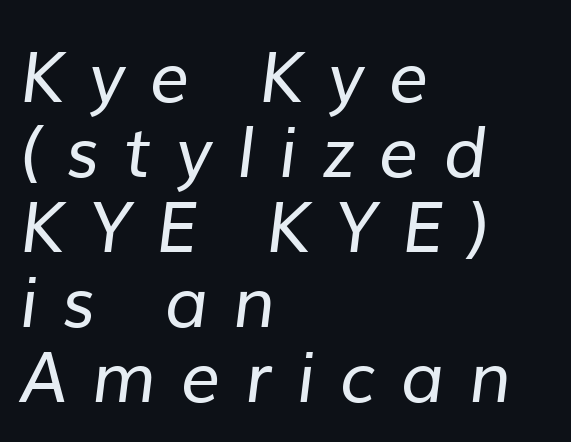
Q: Is the text bold? A: No.
Q: Is the typeface a serif or a sans-serif typeface? A: Sans-serif.
Q: Is the text underlined? A: No.
Q: How is the paragraph aligned? A: Left-aligned.
Q: Is the spacing between letters normal or unusually wide? A: Unusually wide.
Q: Is the spacing between lines tight, normal or loose? A: Tight.
Q: Width (condensed, normal, or wide)? A: Normal.
Q: Stroke contrast? A: Low.
Q: x-height? A: Medium.
Q: Monospaced? A: No.
